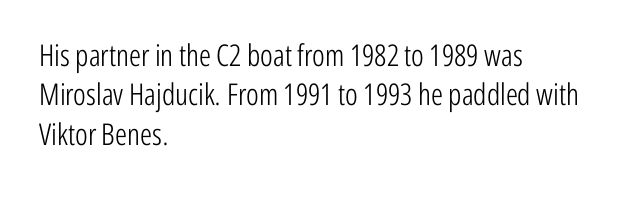
{"serif": "no", "italic": "no", "bold": "no", "weight": "light", "width": "condensed", "stroke_contrast": "low", "x_height": "medium", "monospaced": "no", "underline": "no", "align": "left", "line_spacing": "normal", "line_spacing_ratio": 1.31, "letter_spacing": "normal", "letter_spacing_em": 0.0, "glyph_px": 30}
